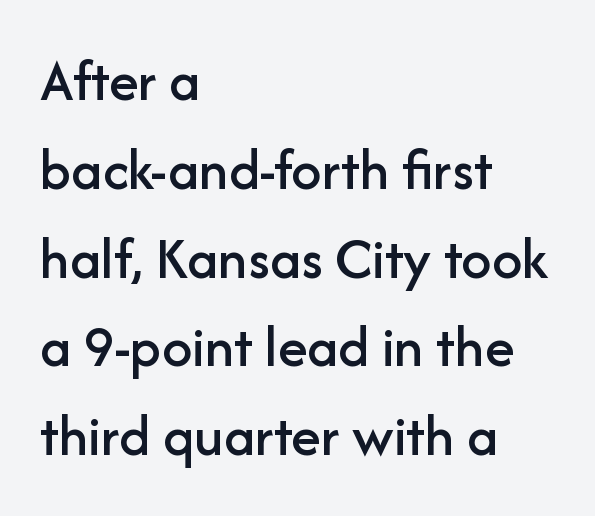
{"serif": "no", "italic": "no", "width": "normal", "stroke_contrast": "low", "x_height": "medium", "monospaced": "no", "underline": "no", "align": "left", "line_spacing": "normal", "line_spacing_ratio": 1.48, "letter_spacing": "normal", "letter_spacing_em": 0.0, "glyph_px": 60}
